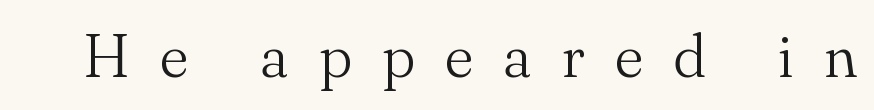
Q: Is the text bold? A: No.
Q: Is the text italic (slanted)? A: No, it is upright.
Q: Is the typeface a serif or a sans-serif typeface? A: Serif.
Q: Is the text underlined? A: No.
Q: Is the spacing between letters normal or unusually wide? A: Unusually wide.
Q: Width (condensed, normal, or wide)? A: Normal.
Q: Stroke contrast? A: Medium.
Q: x-height? A: Small.
Q: Monospaced? A: No.
